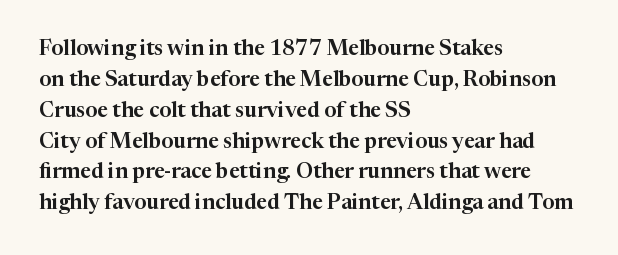
There is no visible air inserted between adjacent glyphs. Alignment: flush left. The words here are not underlined. The axis of the letterforms is exactly vertical. The designer left line spacing at the default.
